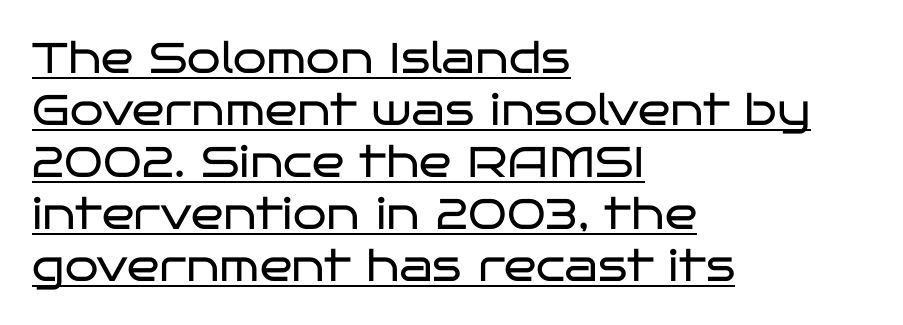
Q: Is the text bold? A: No.
Q: Is the text italic (slanted)? A: No, it is upright.
Q: Is the typeface a serif or a sans-serif typeface? A: Sans-serif.
Q: Is the text underlined? A: Yes.
Q: How is the paragraph aligned? A: Left-aligned.
Q: Is the spacing between letters normal or unusually wide? A: Normal.
Q: Width (condensed, normal, or wide)? A: Wide.
Q: Stroke contrast? A: Low.
Q: x-height? A: Large.
Q: Monospaced? A: No.
